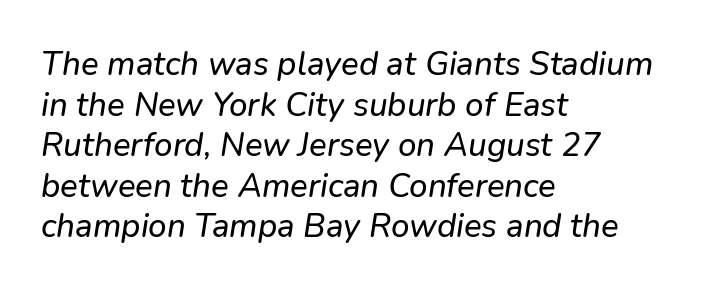
{"serif": "no", "width": "normal", "stroke_contrast": "low", "x_height": "medium", "monospaced": "no", "underline": "no", "align": "left", "line_spacing_ratio": 1.23, "letter_spacing": "normal", "letter_spacing_em": 0.0, "glyph_px": 33}
